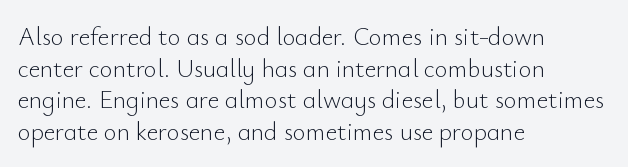
{"italic": "no", "bold": "no", "underline": "no", "align": "left", "line_spacing": "normal", "line_spacing_ratio": 1.27, "letter_spacing": "normal", "letter_spacing_em": 0.0, "glyph_px": 25}
